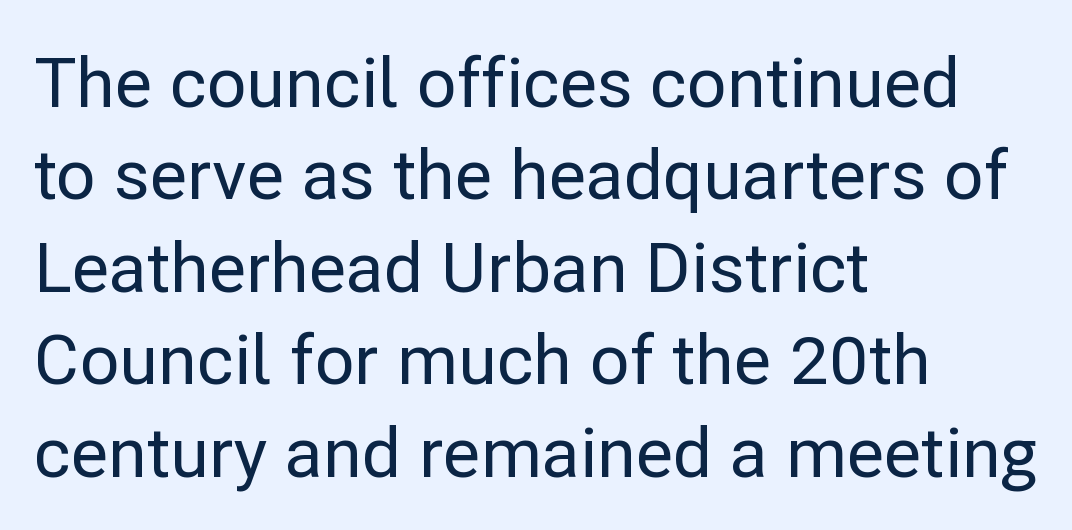
{"serif": "no", "italic": "no", "width": "normal", "stroke_contrast": "low", "x_height": "medium", "monospaced": "no", "underline": "no", "align": "left", "line_spacing": "normal", "line_spacing_ratio": 1.34, "letter_spacing": "normal", "letter_spacing_em": 0.0, "glyph_px": 69}
